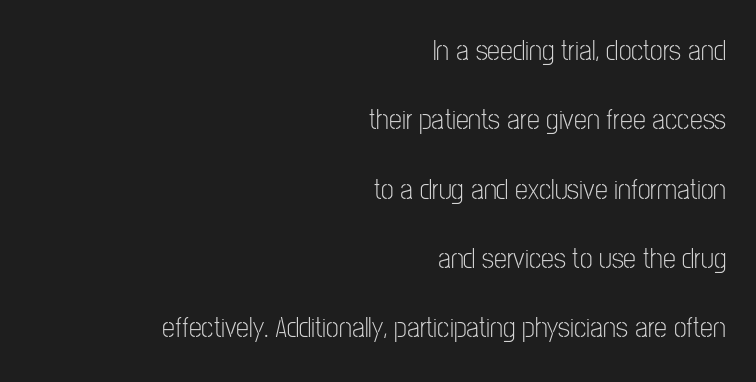
The image shows 29 px light, condensed sans-serif type, upright; set right-aligned, loose line spacing (2.39x), normal letter spacing, not underlined; low stroke contrast and a medium x-height.
